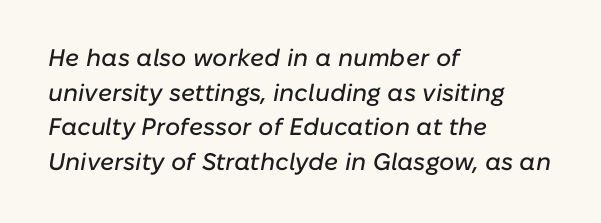
The image shows 24 px text type, italic (leaning right); set left-aligned, normal line spacing (1.44x), normal letter spacing, not underlined.
